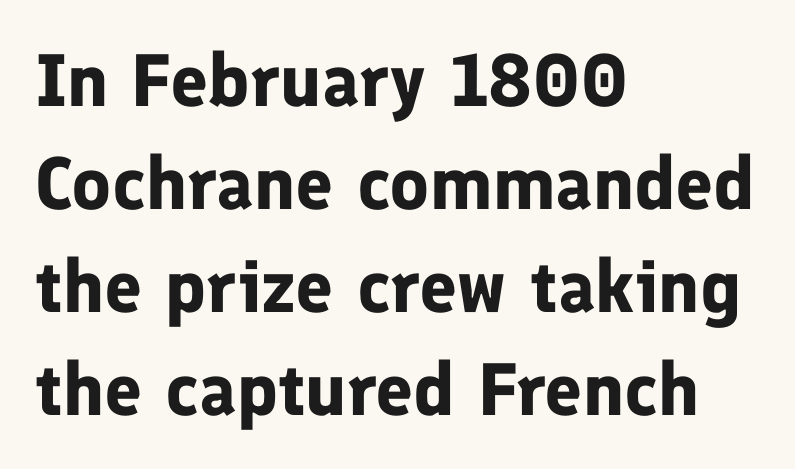
{"serif": "no", "italic": "no", "bold": "yes", "weight": "bold", "width": "normal", "stroke_contrast": "low", "x_height": "medium", "monospaced": "no", "underline": "no", "align": "left", "line_spacing": "normal", "line_spacing_ratio": 1.39, "letter_spacing": "normal", "letter_spacing_em": 0.0, "glyph_px": 74}
